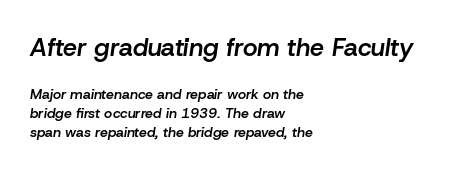
The passage shown has conventional tracking throughout. Where is the straight margin? On the left. The string is rendered with underlining switched off. Size contrast runs from large at the top to small at the bottom. How heavy is the stroke? Medium-heavy — a semibold, shy of bold.
